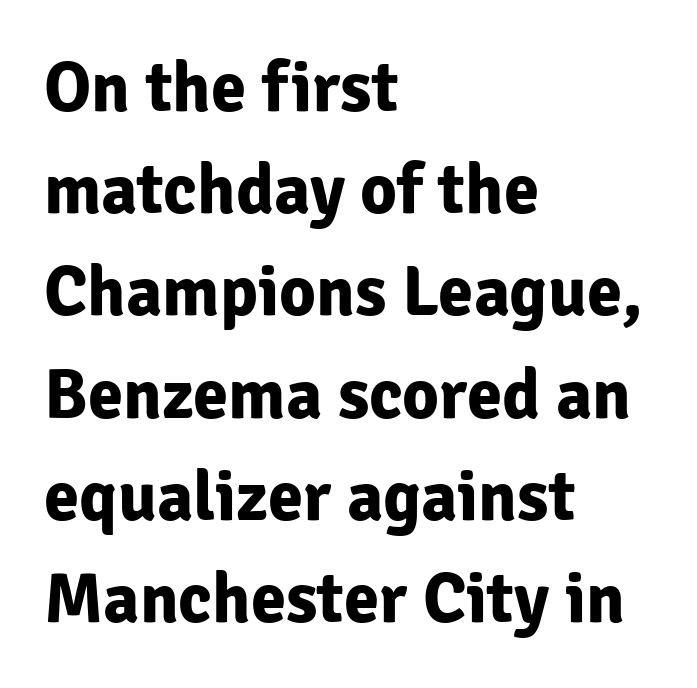
The image shows 71 px bold sans-serif type, upright; set left-aligned, normal line spacing (1.44x), normal letter spacing, not underlined; low stroke contrast and a medium x-height.
